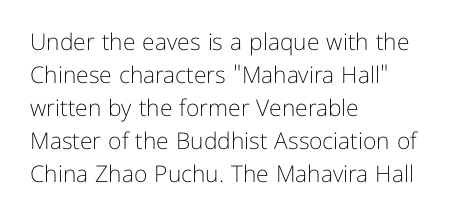
{"italic": "no", "bold": "no", "underline": "no", "align": "left", "line_spacing": "normal", "line_spacing_ratio": 1.44, "letter_spacing": "normal", "letter_spacing_em": 0.0, "glyph_px": 23}
